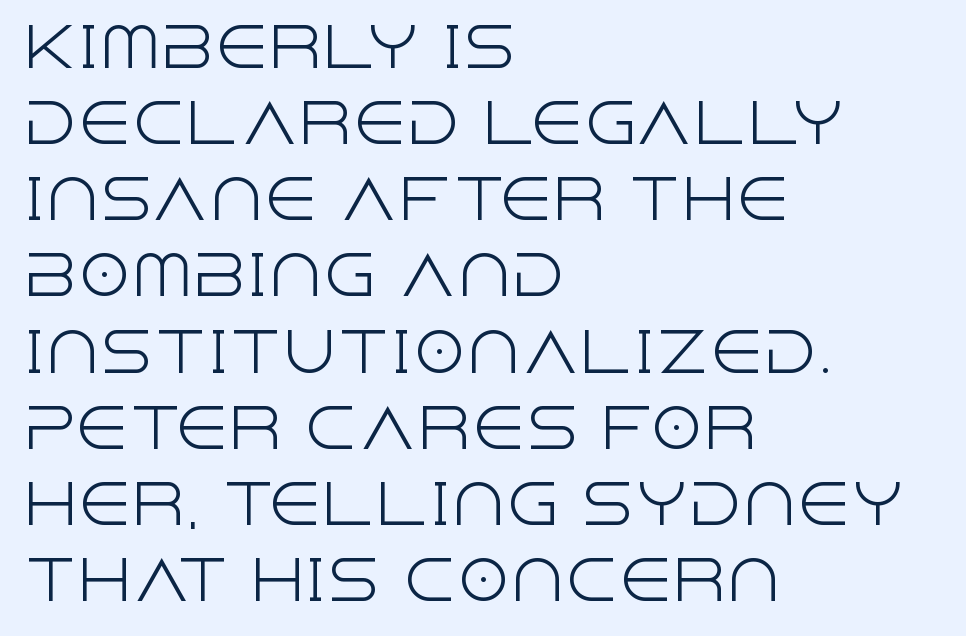
The image shows 54 px light sans-serif type, upright; set left-aligned, normal line spacing (1.41x), normal letter spacing, not underlined; a large x-height.
